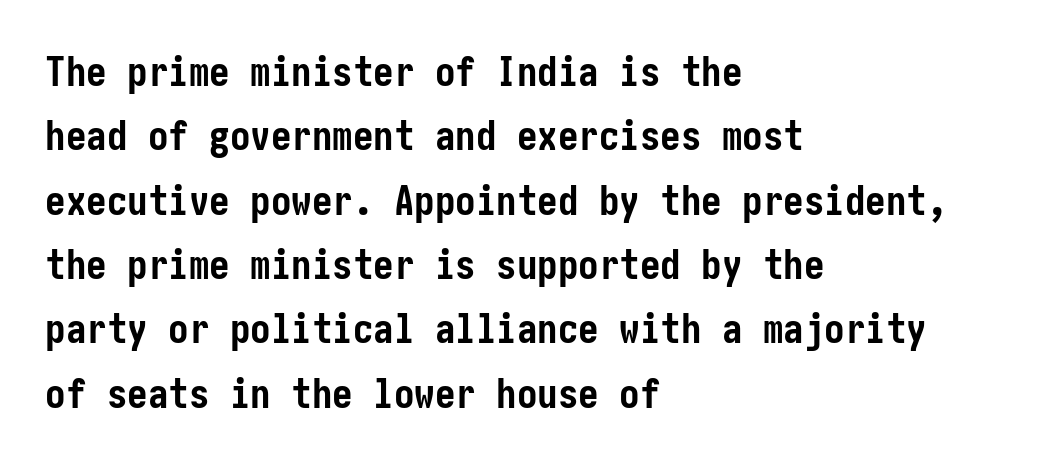
The image shows 41 px semibold, condensed sans-serif type, upright; set left-aligned, normal line spacing (1.57x), normal letter spacing, not underlined; low stroke contrast and a medium x-height.
